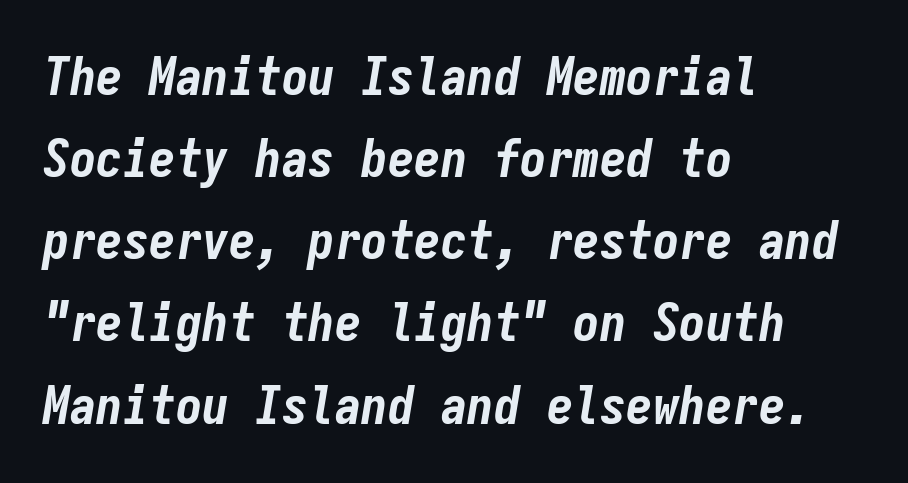
Q: Is the text bold? A: Yes.
Q: Is the text italic (slanted)? A: Yes, it leans right by about 9 degrees.
Q: Is the text underlined? A: No.
Q: How is the paragraph aligned? A: Left-aligned.
Q: Is the spacing between letters normal or unusually wide? A: Normal.
Q: Is the spacing between lines tight, normal or loose? A: Normal.
Q: Width (condensed, normal, or wide)? A: Condensed.
Q: Stroke contrast? A: Low.
Q: x-height? A: Medium.
Q: Monospaced? A: Yes.
